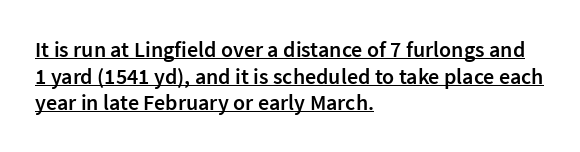
Q: Is the text bold? A: Semi-bold.
Q: Is the text italic (slanted)? A: No, it is upright.
Q: Is the text underlined? A: Yes.
Q: How is the paragraph aligned? A: Left-aligned.
Q: Is the spacing between letters normal or unusually wide? A: Normal.
